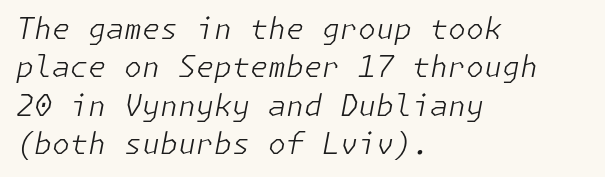
When letters slant like this, we call the style italic. Just letters on the line, the space beneath them empty. Short note: letters normally spaced. One glance says typical: line gaps are just what's usual. Casual observation: everything's shoved over to the left. Is the type heavy? It reads as light-to-regular instead.
